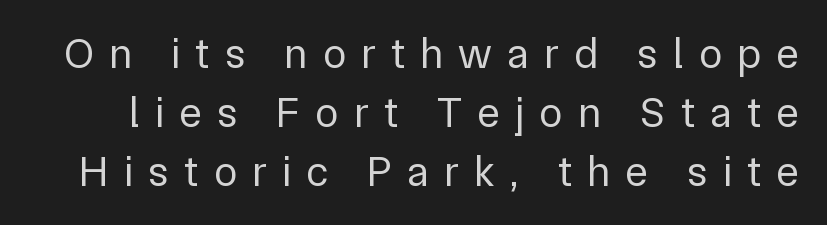
Q: Is the text bold? A: No.
Q: Is the text italic (slanted)? A: No, it is upright.
Q: Is the typeface a serif or a sans-serif typeface? A: Sans-serif.
Q: Is the text underlined? A: No.
Q: Is the spacing between letters normal or unusually wide? A: Unusually wide.
Q: Is the spacing between lines tight, normal or loose? A: Normal.
Q: Width (condensed, normal, or wide)? A: Normal.
Q: Stroke contrast? A: Low.
Q: x-height? A: Medium.
Q: Monospaced? A: No.
